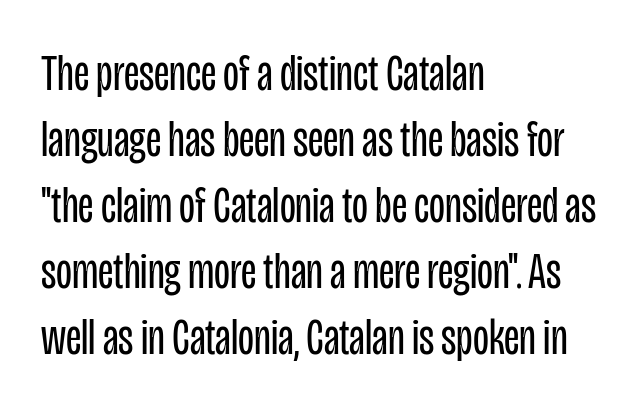
The image shows 52 px regular-weight, condensed sans-serif type, upright; set left-aligned, normal line spacing (1.27x), normal letter spacing, not underlined; low stroke contrast and a large x-height.
